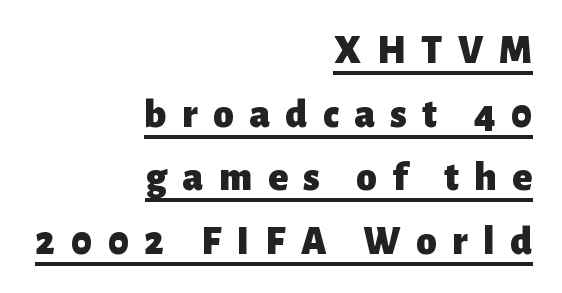
The image shows 41 px heavy sans-serif type, upright; set right-aligned, normal line spacing (1.55x), unusually wide letter spacing (+0.38 em), underlined; low stroke contrast and a medium x-height.
